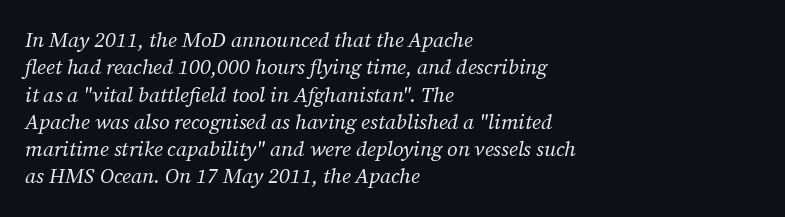
Q: Is the text bold? A: No.
Q: Is the text italic (slanted)? A: Yes, it leans right by about 12 degrees.
Q: Is the text underlined? A: No.
Q: How is the paragraph aligned? A: Left-aligned.
Q: Is the spacing between letters normal or unusually wide? A: Normal.
Q: Is the spacing between lines tight, normal or loose? A: Normal.
